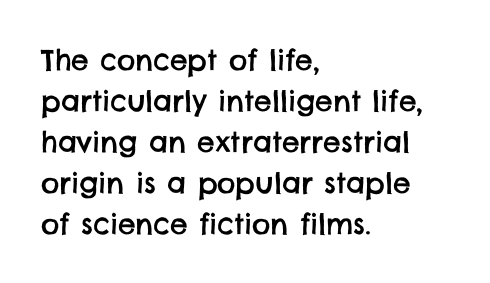
The image shows 28 px sans-serif type; set left-aligned, normal line spacing (1.46x), normal letter spacing, not underlined; low stroke contrast and a large x-height.
